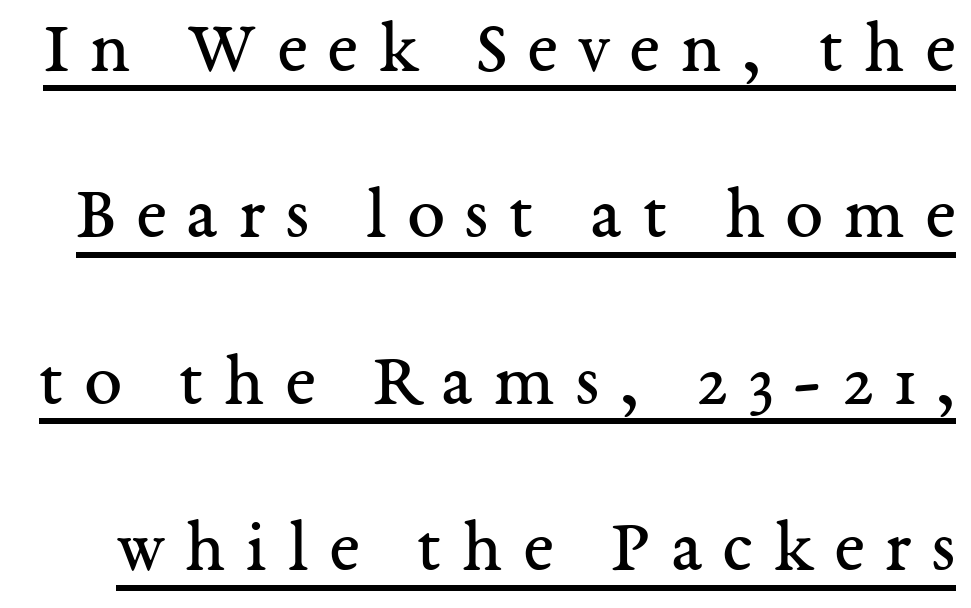
Ink coverage per letter is moderate at most. Is there much room between lines? Yes — plenty of vertical air separates them. Honestly, the underline is the first thing you notice here. The letters carry serifs — small finishing strokes at the ends of their stems. Is this a fixed-width face? No — the glyphs have proportional, varying widths.
